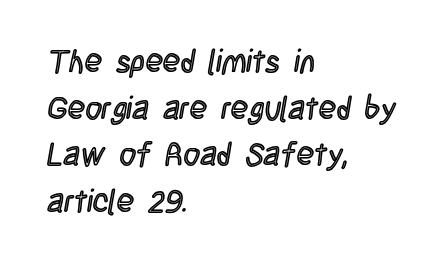
{"width": "condensed", "x_height": "large", "monospaced": "no", "underline": "no", "align": "left", "line_spacing": "normal", "line_spacing_ratio": 1.46, "letter_spacing": "normal", "letter_spacing_em": 0.0, "glyph_px": 32}
